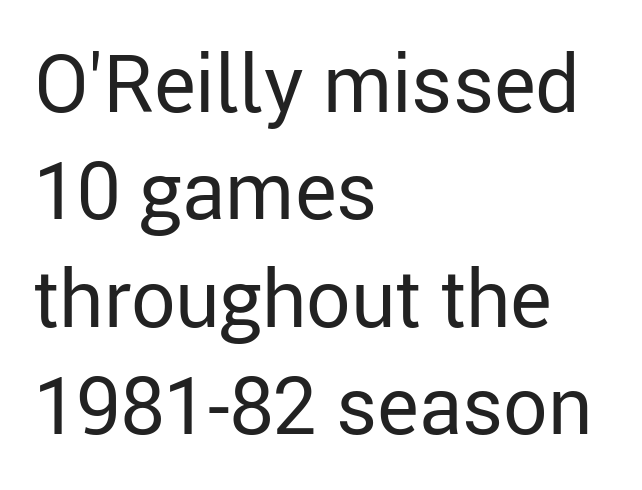
Evenly set lines give the paragraph a standard silhouette. Summary of weight: not heavy and not bold. Compared with typical body copy, the letter spacing here is the same. Nope, not italic — everything's standing straight. Glance below the letters and you will spot only blank space.
